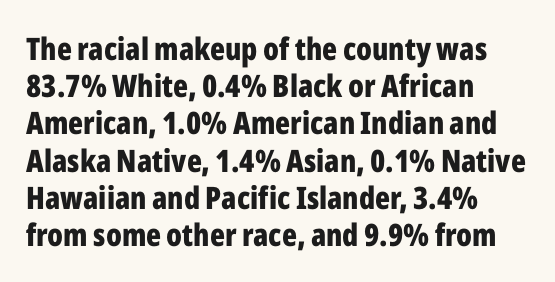
Q: Is the text bold? A: Yes.
Q: Is the text italic (slanted)? A: No, it is upright.
Q: Is the typeface a serif or a sans-serif typeface? A: Sans-serif.
Q: Is the text underlined? A: No.
Q: How is the paragraph aligned? A: Left-aligned.
Q: Is the spacing between letters normal or unusually wide? A: Normal.
Q: Width (condensed, normal, or wide)? A: Condensed.
Q: Stroke contrast? A: Low.
Q: x-height? A: Medium.
Q: Monospaced? A: No.
